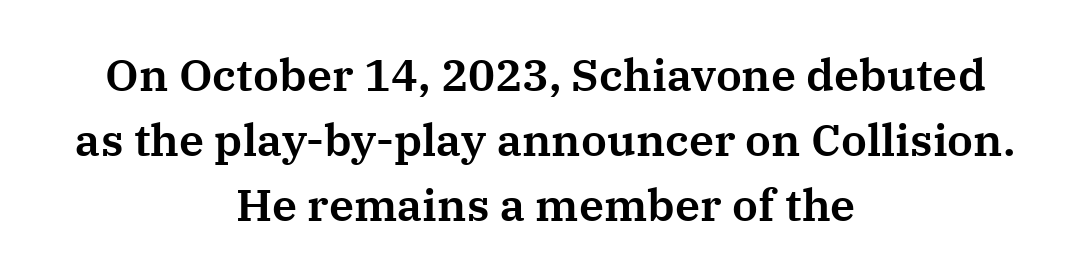
The image shows 45 px serif type, upright; set centered, normal line spacing (1.44x), normal letter spacing, not underlined; medium stroke contrast and a medium x-height.
